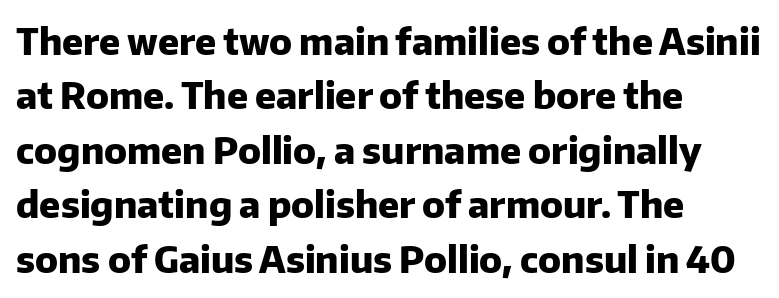
Q: Is the text bold? A: Yes.
Q: Is the text italic (slanted)? A: No, it is upright.
Q: Is the typeface a serif or a sans-serif typeface? A: Sans-serif.
Q: Is the text underlined? A: No.
Q: How is the paragraph aligned? A: Left-aligned.
Q: Is the spacing between letters normal or unusually wide? A: Normal.
Q: Is the spacing between lines tight, normal or loose? A: Normal.
Q: Width (condensed, normal, or wide)? A: Normal.
Q: Stroke contrast? A: Low.
Q: x-height? A: Medium.
Q: Monospaced? A: No.
